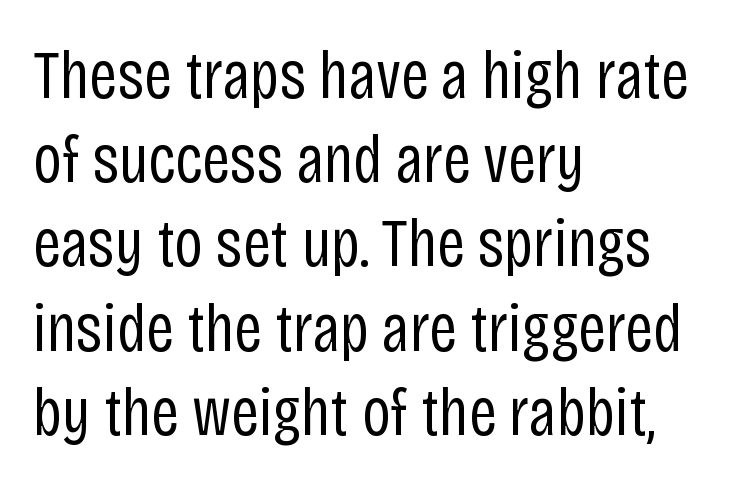
One-word summary of the alignment: left. The specimen omits any rule beneath the text block's lines. These lines are rendered in a variable-pitch font. Here the glyphs are tracked normally, forming tight word shapes. Tall strokes in this sample are plumb rather than angled.
